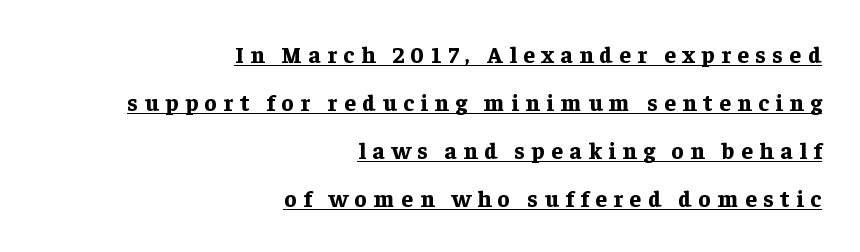
{"italic": "no", "bold": "yes", "underline": "yes", "align": "right", "line_spacing": "loose", "line_spacing_ratio": 2.09, "letter_spacing": "wide", "letter_spacing_em": 0.29, "glyph_px": 23}
